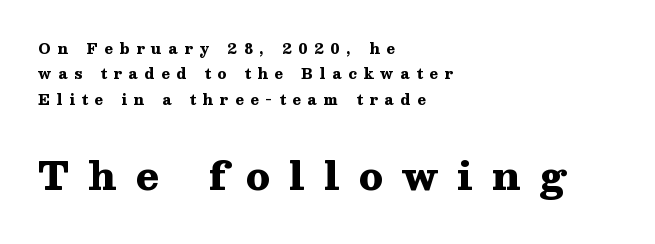
Q: Is the text bold? A: Yes.
Q: Is the text italic (slanted)? A: No, it is upright.
Q: Is the typeface a serif or a sans-serif typeface? A: Serif.
Q: Is the text underlined? A: No.
Q: How is the paragraph aligned? A: Left-aligned.
Q: Is the spacing between letters normal or unusually wide? A: Unusually wide.
Q: Which block of text is set in a larger size, the first (top) or the second (bottom)? A: The second (bottom) one.
Q: Width (condensed, normal, or wide)? A: Wide.
Q: Stroke contrast? A: Medium.
Q: x-height? A: Medium.
Q: Monospaced? A: No.
